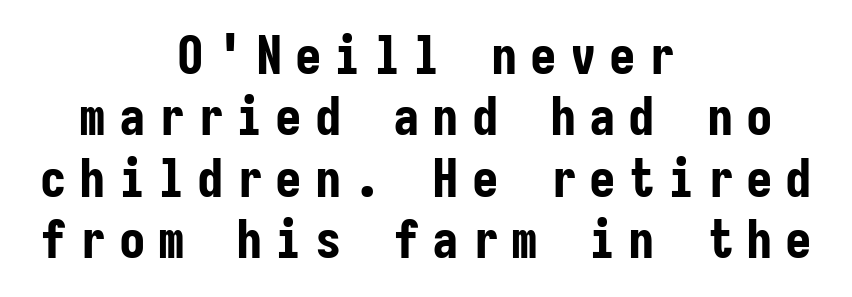
{"serif": "no", "italic": "no", "bold": "yes", "weight": "bold", "width": "condensed", "stroke_contrast": "low", "x_height": "medium", "monospaced": "yes", "underline": "no", "align": "center", "line_spacing_ratio": 1.16, "letter_spacing": "wide", "letter_spacing_em": 0.24, "glyph_px": 53}
